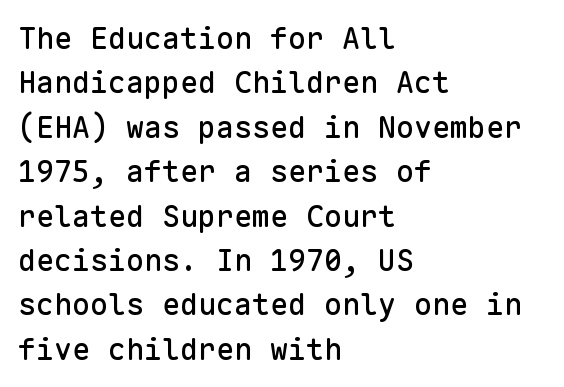
{"serif": "no", "italic": "no", "width": "normal", "stroke_contrast": "low", "x_height": "medium", "monospaced": "yes", "underline": "no", "align": "left", "line_spacing": "normal", "line_spacing_ratio": 1.48, "letter_spacing": "normal", "letter_spacing_em": 0.0, "glyph_px": 30}
